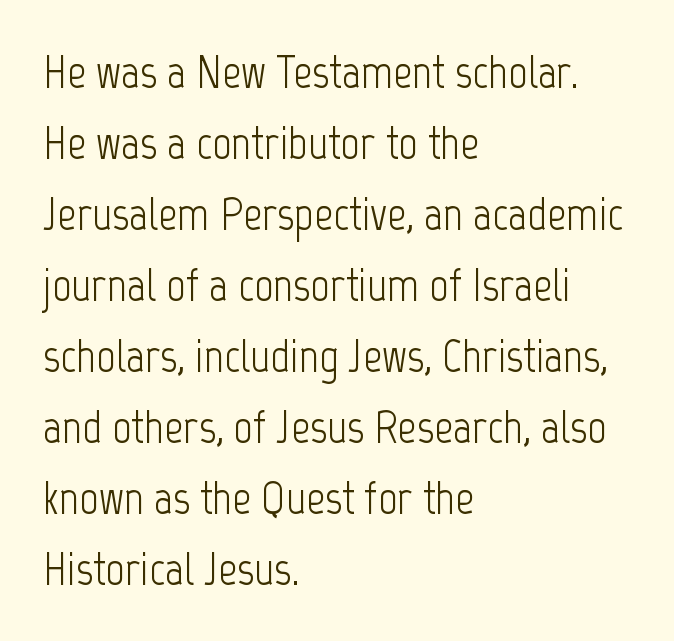
Honestly, the letter spacing is just normal — you wouldn't notice it. Does the lettering tilt? It doesn't — this is upright. Stems here are at most as thick as an everyday book face. Nope, no serifs anywhere on these letters. Normally led — the rows are evenly, conventionally spaced.
